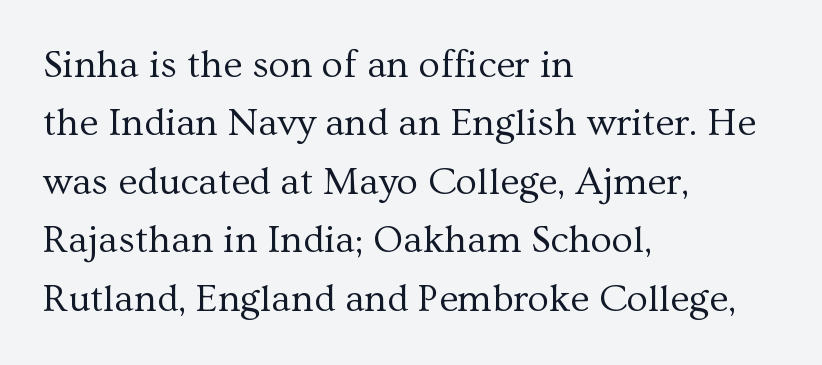
The image shows 39 px regular-weight serif type, upright; set left-aligned, normal line spacing (1.5x), normal letter spacing, not underlined; medium stroke contrast and a medium x-height.
